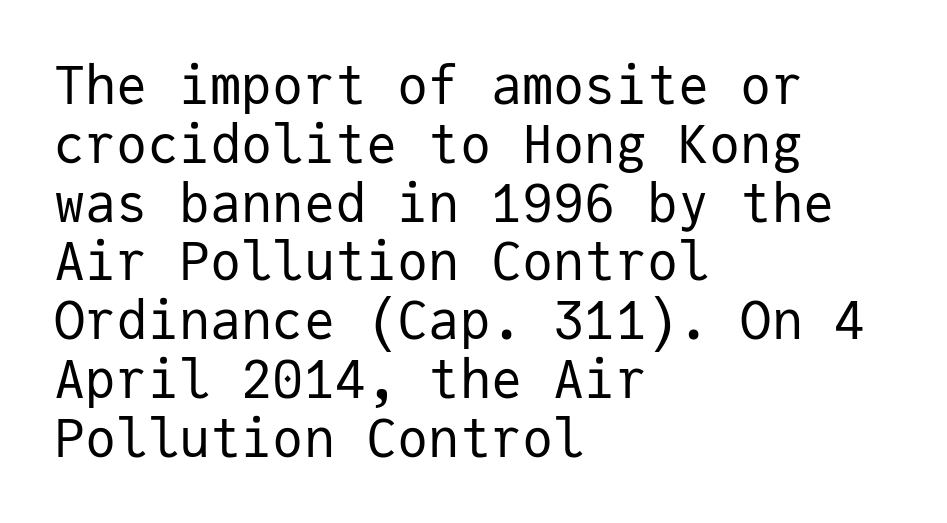
{"serif": "no", "italic": "no", "bold": "no", "weight": "regular", "width": "normal", "stroke_contrast": "low", "x_height": "medium", "monospaced": "yes", "underline": "no", "align": "left", "line_spacing": "tight", "line_spacing_ratio": 1.13, "letter_spacing": "normal", "letter_spacing_em": 0.0, "glyph_px": 52}
